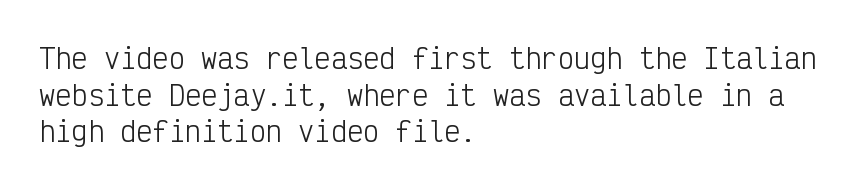
Reading down the block, your eye returns to a fixed left position each line. Do the letters lean? They stand straight. The strip under each line holds only bare page. Bold? No — there's no thickening of the strokes. Line spacing here is normal. Glyph-to-glyph distance matches everyday printed text.
